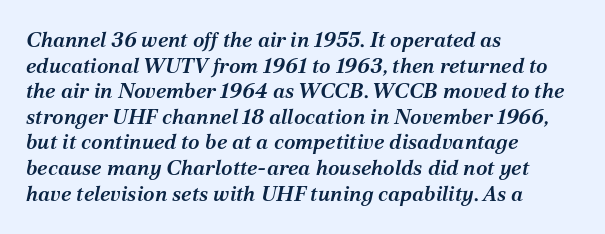
Q: Is the text bold? A: Semi-bold.
Q: Is the text italic (slanted)? A: Yes, it leans right by about 12 degrees.
Q: Is the text underlined? A: No.
Q: How is the paragraph aligned? A: Left-aligned.
Q: Is the spacing between letters normal or unusually wide? A: Normal.
